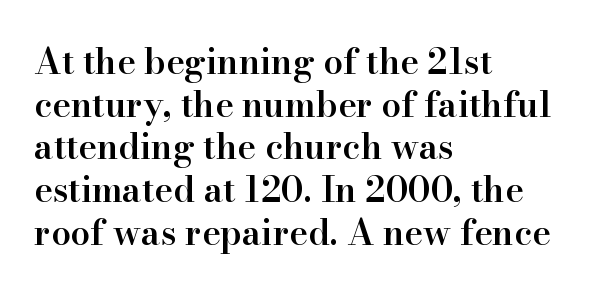
The image shows 35 px semibold serif type, upright; set left-aligned, line spacing 1.22x, normal letter spacing, not underlined; high stroke contrast and a small x-height.
